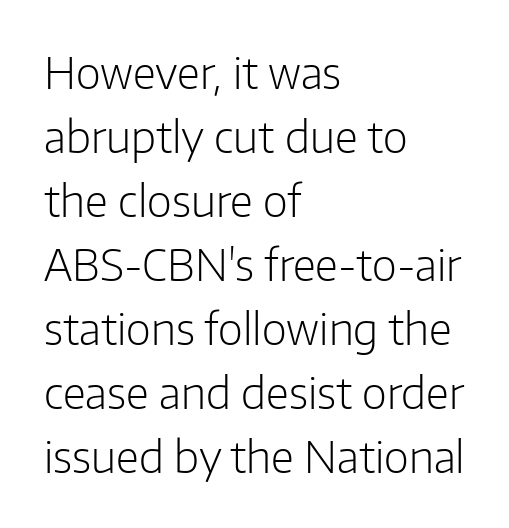
Weight: in the light-to-regular range. This sample uses a sans-serif face. Any mark beneath the type? The region is blank. These lines sit exactly where default settings would place them. These lines are rendered in a variable-pitch font. The paragraph has a hard left edge and a soft right edge.
